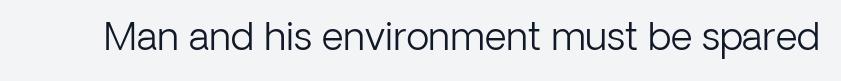
{"serif": "no", "italic": "no", "bold": "no", "weight": "light", "width": "normal", "stroke_contrast": "low", "x_height": "medium", "monospaced": "no", "underline": "no", "letter_spacing": "normal", "letter_spacing_em": 0.0, "glyph_px": 38}
